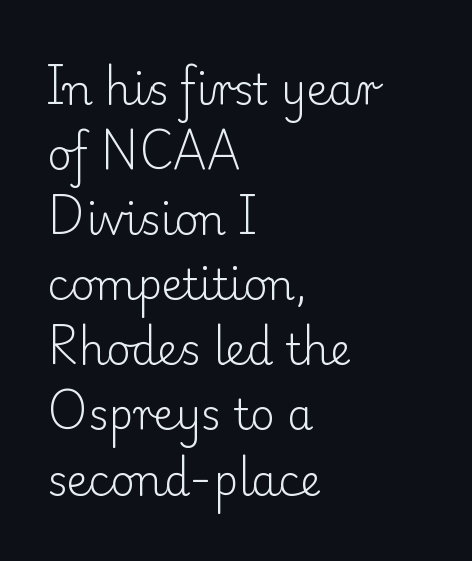
The image shows 42 px light type, upright; set left-aligned, normal line spacing (1.55x), normal letter spacing, not underlined; low stroke contrast and a small x-height.
